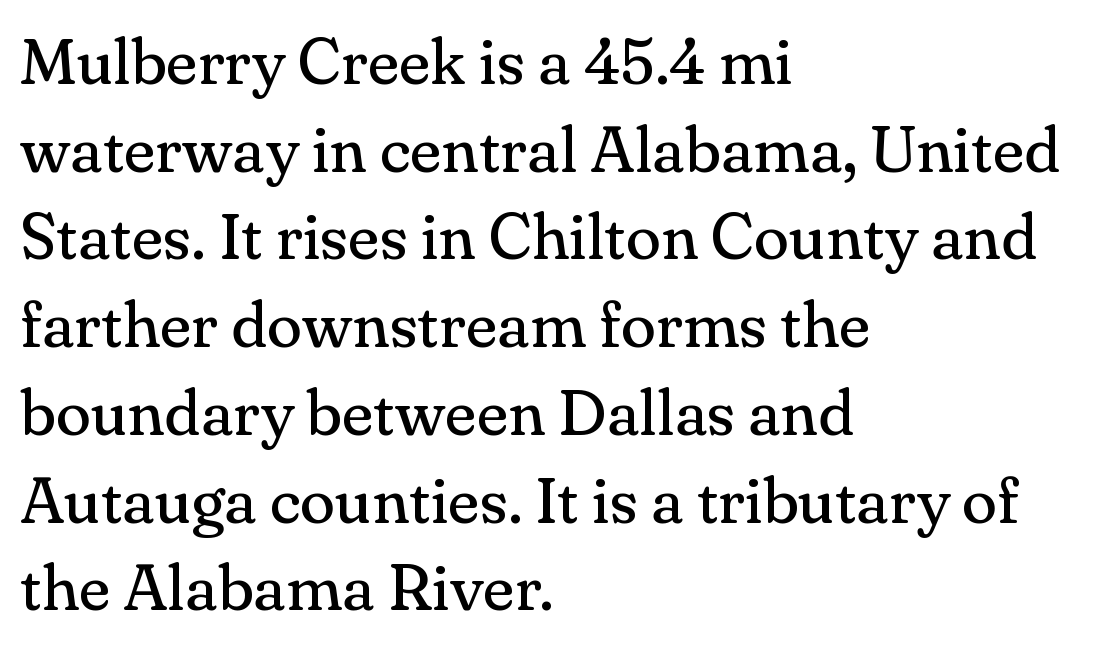
{"serif": "yes", "italic": "no", "bold": "no", "weight": "regular", "width": "normal", "stroke_contrast": "medium", "x_height": "small", "monospaced": "no", "underline": "no", "align": "left", "line_spacing": "normal", "line_spacing_ratio": 1.35, "letter_spacing": "normal", "letter_spacing_em": 0.0, "glyph_px": 65}
